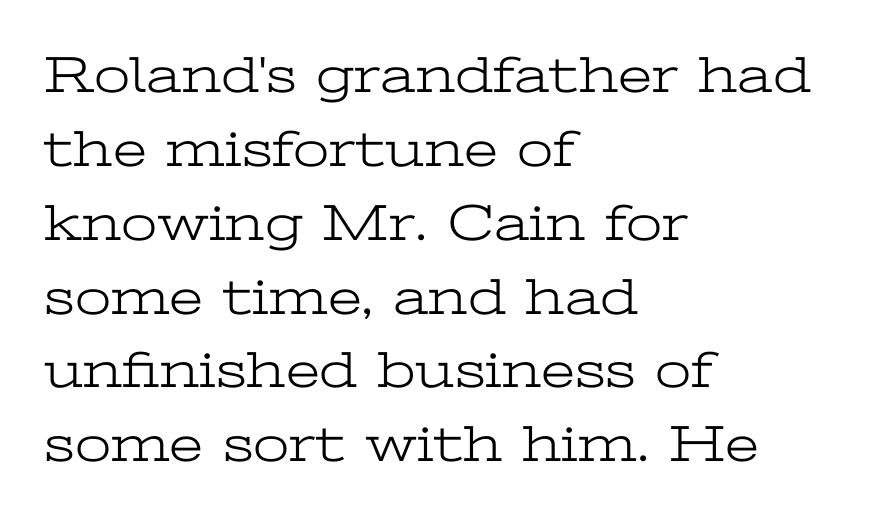
{"serif": "yes", "italic": "no", "bold": "no", "weight": "light", "width": "wide", "stroke_contrast": "low", "x_height": "medium", "monospaced": "no", "underline": "no", "align": "left", "line_spacing": "normal", "line_spacing_ratio": 1.42, "letter_spacing": "normal", "letter_spacing_em": 0.0, "glyph_px": 52}
